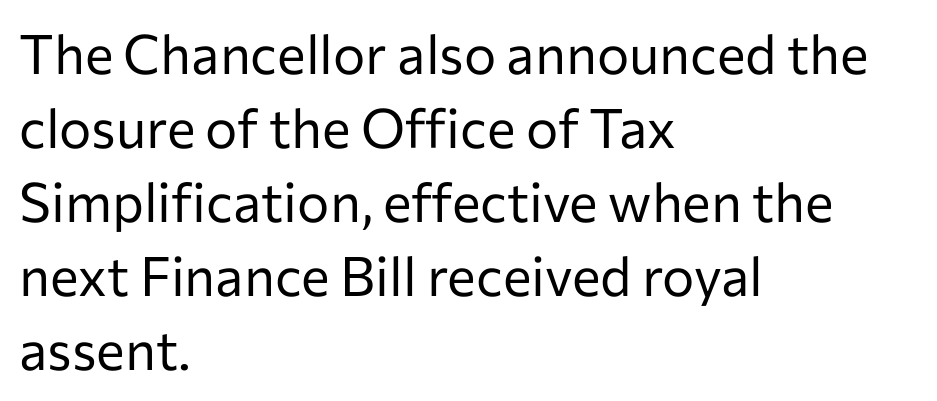
Q: Is the text bold? A: No.
Q: Is the text italic (slanted)? A: No, it is upright.
Q: Is the typeface a serif or a sans-serif typeface? A: Sans-serif.
Q: Is the text underlined? A: No.
Q: How is the paragraph aligned? A: Left-aligned.
Q: Is the spacing between letters normal or unusually wide? A: Normal.
Q: Is the spacing between lines tight, normal or loose? A: Normal.
Q: Width (condensed, normal, or wide)? A: Normal.
Q: Stroke contrast? A: Low.
Q: x-height? A: Medium.
Q: Monospaced? A: No.
